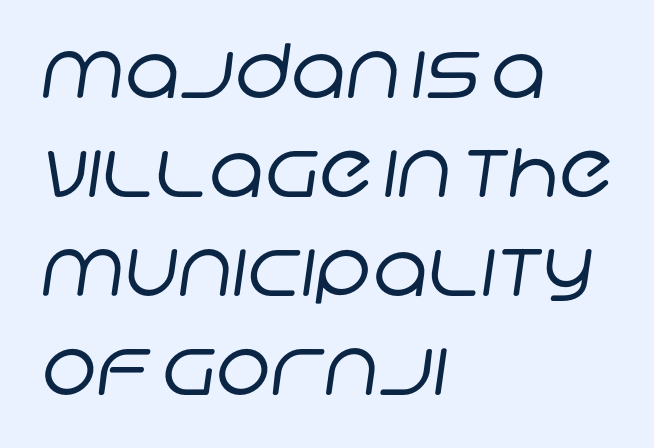
The font is comparable to plain body text, perhaps lighter. Proportional: the letters do not fall into vertical columns. Spacing between characters is what you'd get straight out of the box. Vertical spacing — default. These lines are set flush left with a ragged right edge. Lines of text with bare space underneath.
